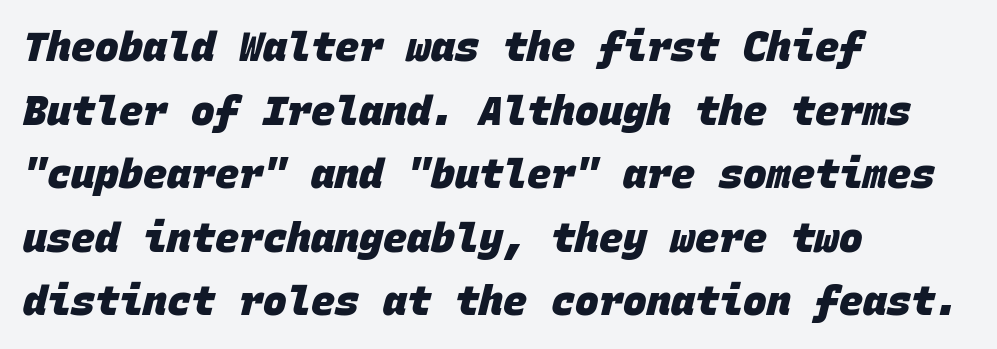
Q: Is the text bold? A: Yes.
Q: Is the typeface a serif or a sans-serif typeface? A: Sans-serif.
Q: Is the text underlined? A: No.
Q: How is the paragraph aligned? A: Left-aligned.
Q: Is the spacing between letters normal or unusually wide? A: Normal.
Q: Is the spacing between lines tight, normal or loose? A: Normal.
Q: Width (condensed, normal, or wide)? A: Normal.
Q: Stroke contrast? A: Low.
Q: x-height? A: Large.
Q: Monospaced? A: Yes.
